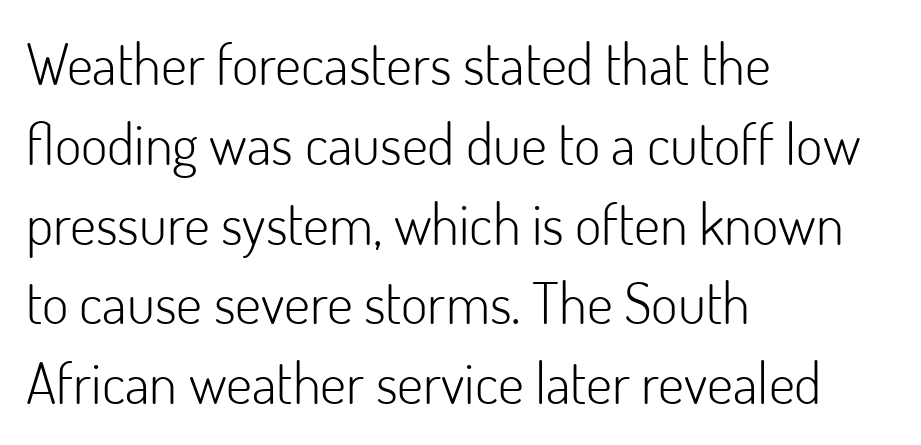
{"serif": "no", "italic": "no", "bold": "no", "weight": "light", "width": "normal", "stroke_contrast": "low", "x_height": "small", "monospaced": "no", "underline": "no", "align": "left", "line_spacing": "normal", "line_spacing_ratio": 1.4, "letter_spacing": "normal", "letter_spacing_em": 0.0, "glyph_px": 57}
